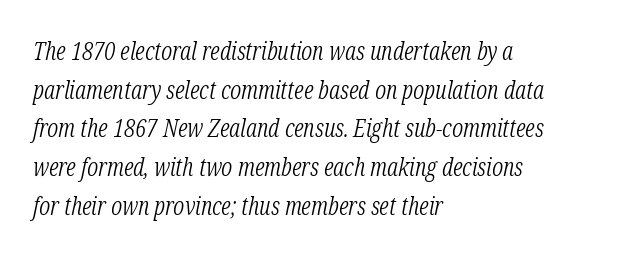
{"italic": "yes", "lean": "right", "slant_degrees": 12, "bold": "no", "underline": "no", "align": "left", "line_spacing": "normal", "line_spacing_ratio": 1.55, "letter_spacing": "normal", "letter_spacing_em": 0.0, "glyph_px": 25}
